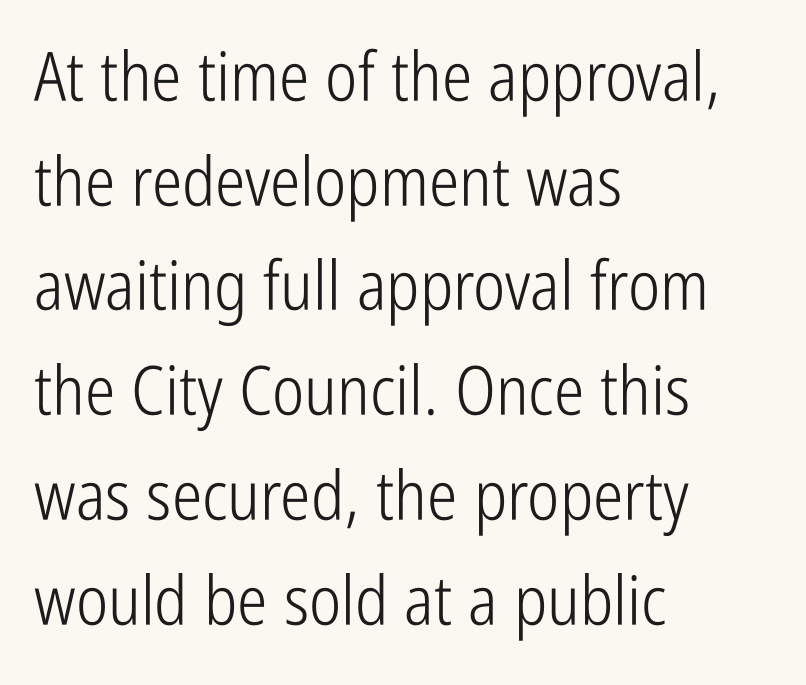
Nothing heavy about these letters — not bold at all. Serifs: no, the terminals of the letterforms are clean. The letters advance in unequal steps, a hallmark of proportional type. The horizontal fit of the characters is conventional and even. Reading down the block, your eye returns to a fixed left position each line. Ascenders rise straight up at ninety degrees.
